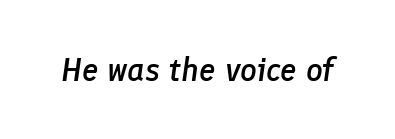
The strip under each line holds only bare page. A bit beefed up — I'd call it semibold rather than bold. This rendering leaves character spacing at its baseline value. The rendering applies a slant to the glyphs.
